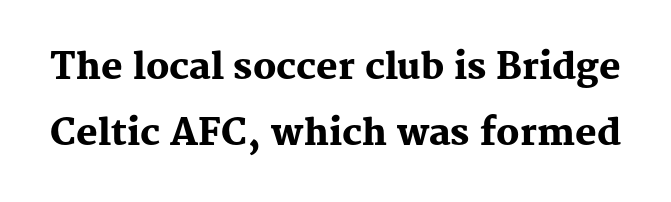
{"serif": "yes", "italic": "no", "bold": "yes", "weight": "heavy", "width": "normal", "stroke_contrast": "medium", "x_height": "medium", "monospaced": "no", "underline": "no", "line_spacing_ratio": 1.83, "letter_spacing": "normal", "letter_spacing_em": 0.0, "glyph_px": 36}
